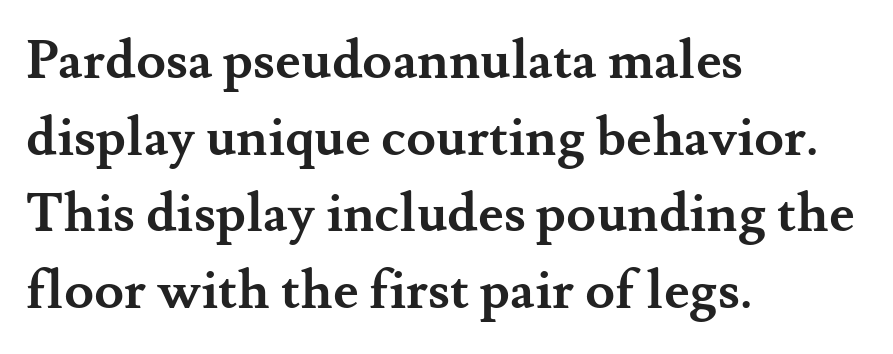
Q: Is the text bold? A: Yes.
Q: Is the text italic (slanted)? A: No, it is upright.
Q: Is the typeface a serif or a sans-serif typeface? A: Serif.
Q: Is the text underlined? A: No.
Q: How is the paragraph aligned? A: Left-aligned.
Q: Is the spacing between letters normal or unusually wide? A: Normal.
Q: Is the spacing between lines tight, normal or loose? A: Normal.
Q: Width (condensed, normal, or wide)? A: Normal.
Q: Stroke contrast? A: Medium.
Q: x-height? A: Small.
Q: Monospaced? A: No.
